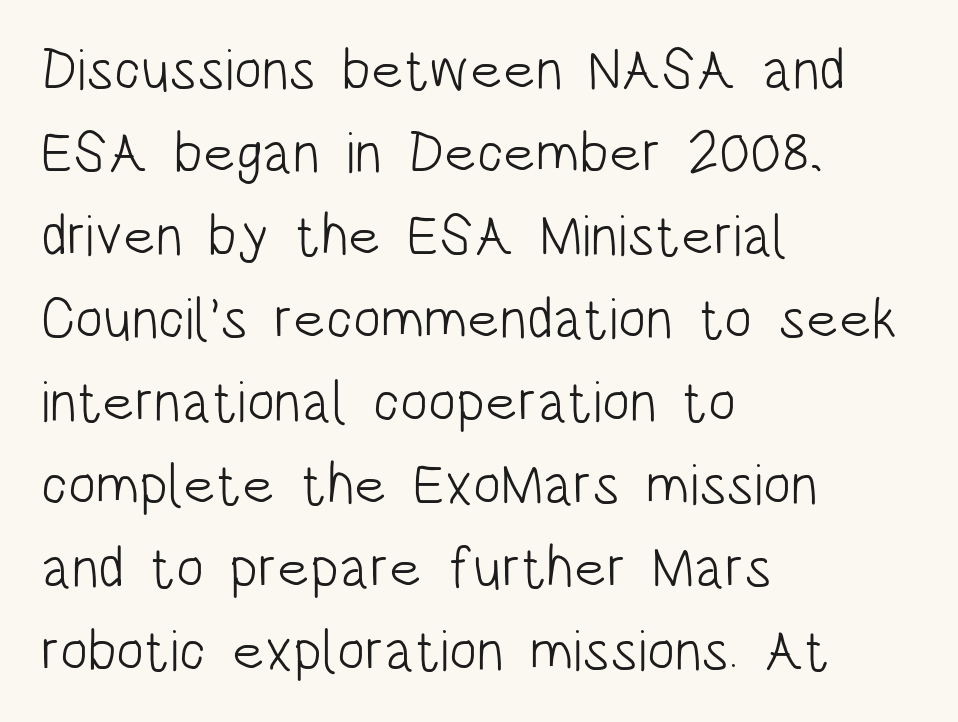
Descenders are the only things crossing below the line. Caption: multi-line text, flush left, ragged right. Heaviness? Minimal to ordinary, like unemphasized prose. Every character sits straight up, as roman type does.
